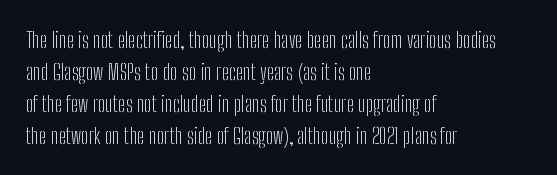
The image shows 22 px text type, upright; set left-aligned, normal line spacing (1.45x), normal letter spacing, not underlined.
